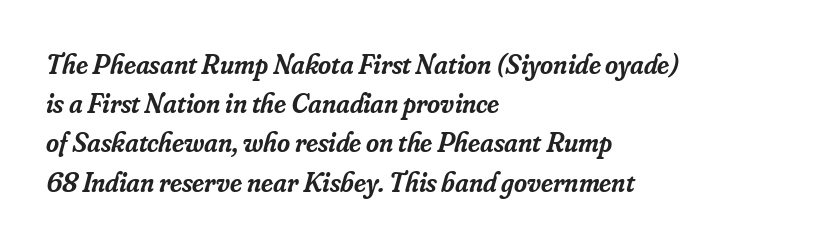
Slanted lettering throughout. Old-style or modern, the face here clearly has serifs. This sample keeps an unexceptional amount of space between lines. Any mark beneath the type? The region is blank.
